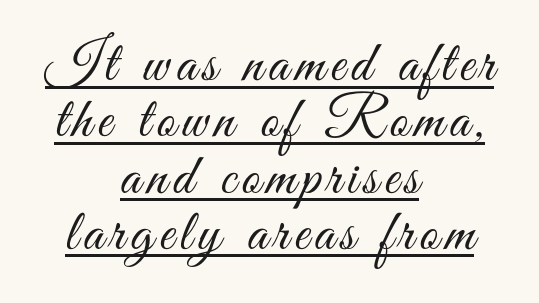
Q: Is the text bold? A: No.
Q: Is the text italic (slanted)? A: Yes.
Q: Is the typeface a serif or a sans-serif typeface? A: Sans-serif.
Q: Is the text underlined? A: Yes.
Q: How is the paragraph aligned? A: Centered.
Q: Is the spacing between lines tight, normal or loose? A: Tight.
Q: Width (condensed, normal, or wide)? A: Condensed.
Q: Stroke contrast? A: Medium.
Q: x-height? A: Small.
Q: Monospaced? A: No.
